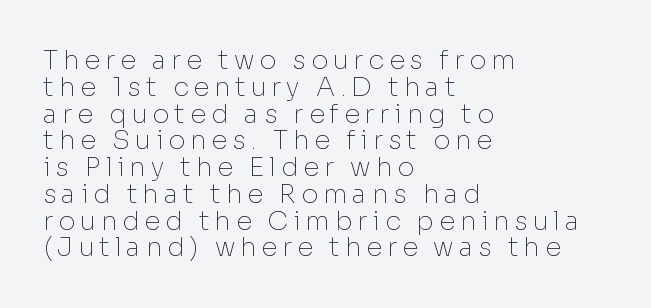
The specimen reads as upright at a glance. The zone under the glyphs is completely vacant. Does the leading feel generous? Not at all — it's pinched. Visually the block forms a straight wall on the left and a jagged coastline on the right.
